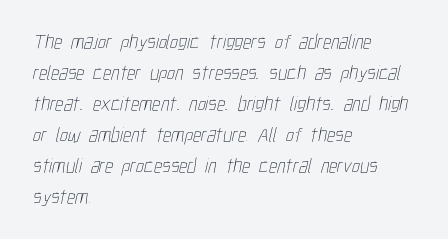
Q: Is the text bold? A: No.
Q: Is the text underlined? A: No.
Q: How is the paragraph aligned? A: Left-aligned.
Q: Is the spacing between letters normal or unusually wide? A: Normal.
Q: Is the spacing between lines tight, normal or loose? A: Normal.
